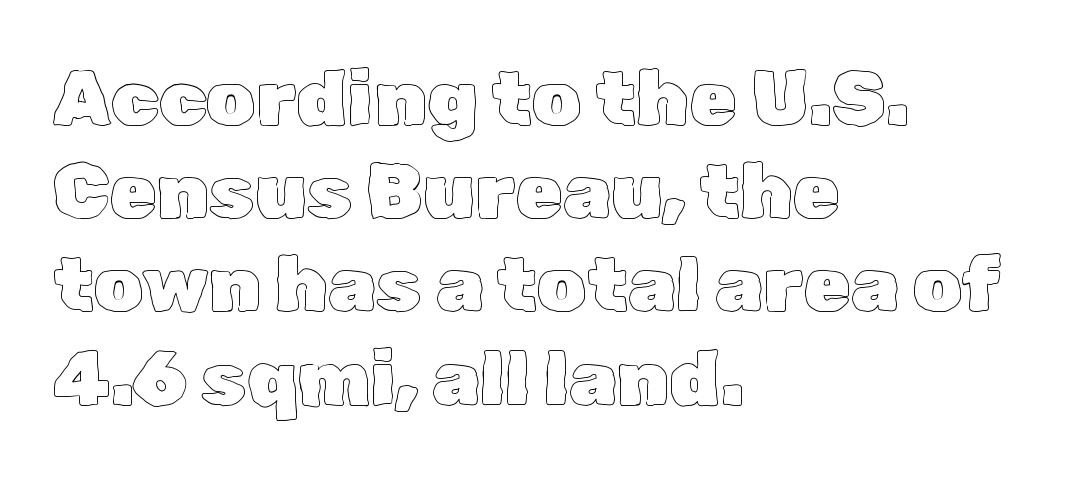
The passage shown is not underscored anywhere. Each letter keeps its own natural width here, so spacing adapts to shape. Characters remain perfectly vertical along every line. The type is set solid horizontally, with unmodified tracking. The ragged edge is on the right, which tells us the setting is flush left.
